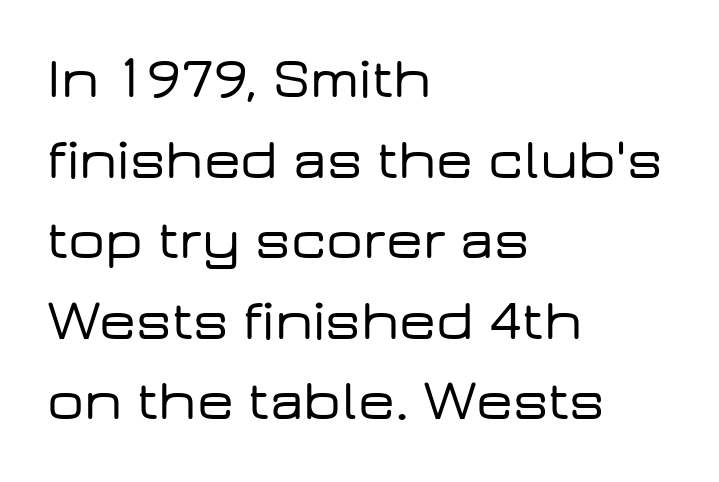
The image shows 58 px wide sans-serif type, upright; set left-aligned, normal line spacing (1.39x), normal letter spacing, not underlined; low stroke contrast and a medium x-height.
